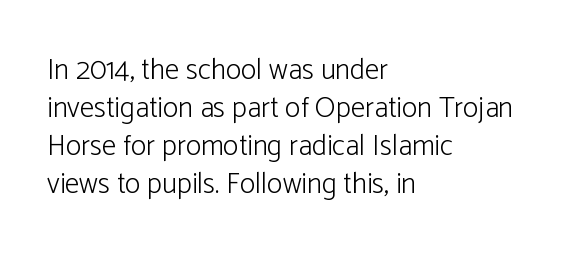
{"serif": "no", "italic": "no", "bold": "no", "weight": "light", "width": "normal", "stroke_contrast": "low", "x_height": "medium", "monospaced": "no", "underline": "no", "align": "left", "line_spacing": "normal", "line_spacing_ratio": 1.31, "letter_spacing": "normal", "letter_spacing_em": 0.0, "glyph_px": 29}
